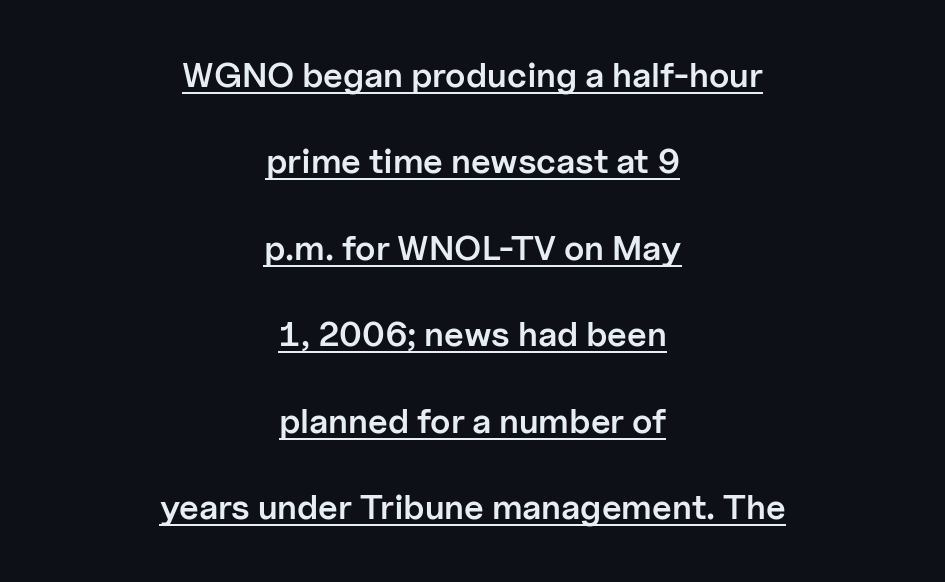
Each line of the rendering has a horizontal stroke beneath the glyphs. The type sits square on the baseline with zero lean. This sample trades compactness for vertical openness between lines. Here the designer chose a conventional face with non-uniform glyph widths. Notice how the passage keeps no hard edge, just a central spine. Check where the strokes stop: nothing finishes them off — pure sans.
